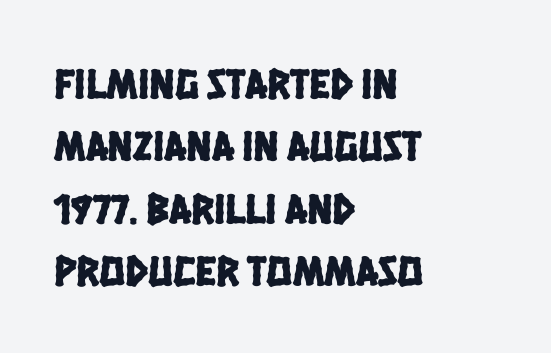
This block has exactly the height ordinary leading produces. These lines are rendered in a variable-pitch font. This sample uses plain, unmodified letter spacing. Underline: absent.
